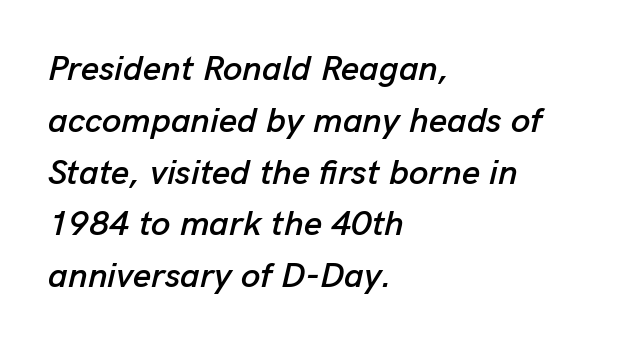
{"italic": "yes", "lean": "right", "slant_degrees": 13, "width": "normal", "stroke_contrast": "low", "x_height": "medium", "monospaced": "no", "underline": "no", "align": "left", "line_spacing": "normal", "line_spacing_ratio": 1.48, "letter_spacing": "normal", "letter_spacing_em": 0.0, "glyph_px": 35}
